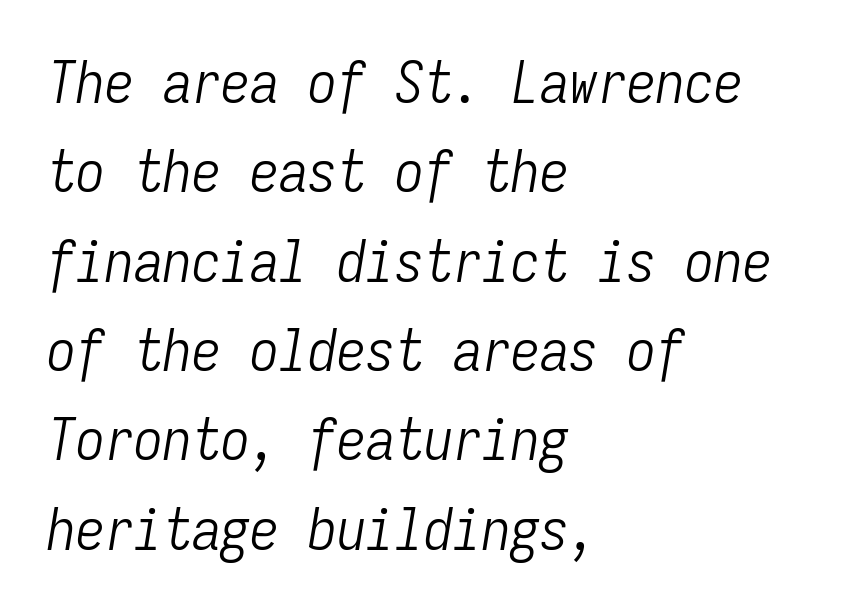
{"italic": "yes", "lean": "right", "slant_degrees": 9, "bold": "no", "weight": "light", "width": "condensed", "stroke_contrast": "low", "x_height": "medium", "monospaced": "yes", "underline": "no", "align": "left", "line_spacing": "normal", "line_spacing_ratio": 1.54, "letter_spacing": "normal", "letter_spacing_em": 0.0, "glyph_px": 58}
